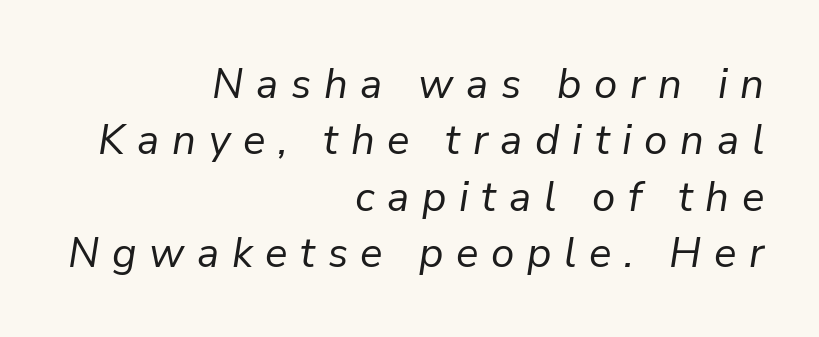
Unmarked baselines from the first word to the last. Is this a fixed-width face? No — the glyphs have proportional, varying widths. Letter spacing: wide. This block has exactly the height ordinary leading produces. Is the type slanted? Yes — the strokes lean at a clear angle. The weight would be labelled regular, book, light, or lighter still.
